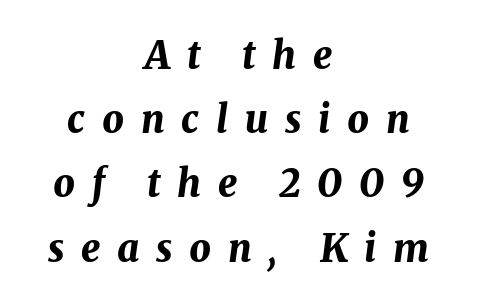
The image shows 38 px bold type, italic (leaning right); set centered, normal line spacing (1.69x), unusually wide letter spacing (+0.44 em), not underlined; medium stroke contrast and a medium x-height.
